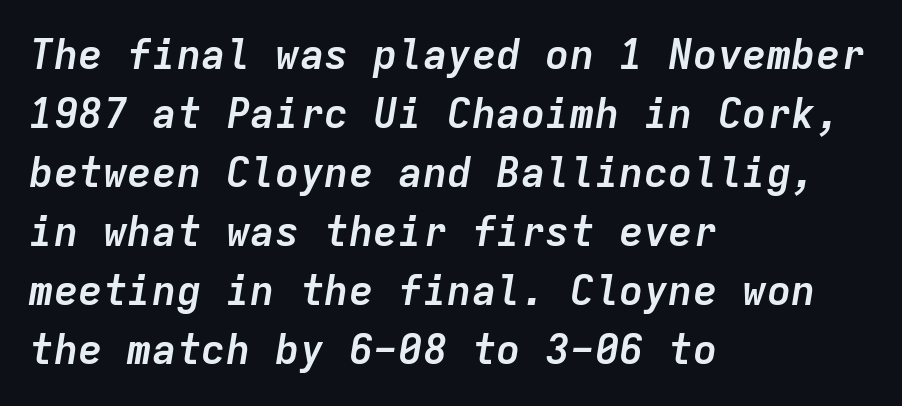
Q: Is the text bold? A: Yes.
Q: Is the text italic (slanted)? A: Yes, it leans right by about 9 degrees.
Q: Is the text underlined? A: No.
Q: How is the paragraph aligned? A: Left-aligned.
Q: Is the spacing between letters normal or unusually wide? A: Normal.
Q: Is the spacing between lines tight, normal or loose? A: Normal.
Q: Width (condensed, normal, or wide)? A: Normal.
Q: Stroke contrast? A: Low.
Q: x-height? A: Medium.
Q: Monospaced? A: Yes.
